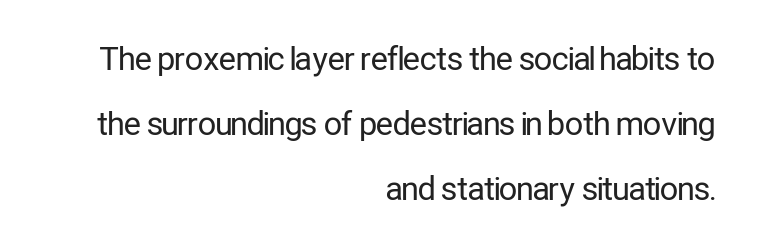
Spacing verdict: proportional, widths tailored to each character. The space directly below the letters is spotless. Standard letterfit; no display-style spreading of the glyphs. The strokes are not fattened; the text isn't bold.
